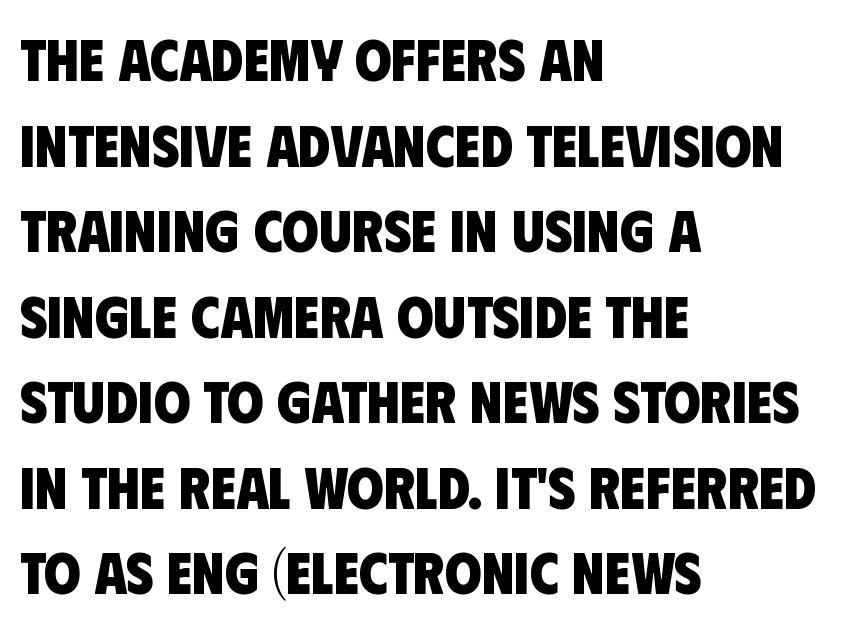
Interline gaps are of average width in this sample. What kind of face is this? One without serifs — a sans. A student would call this left alignment; a typographer would say flush left, rag right. Between one letter and the next there's only the usual sliver of space. Weight check: bold — yes, fully. Varying glyph widths throughout — classic text-font behaviour.
